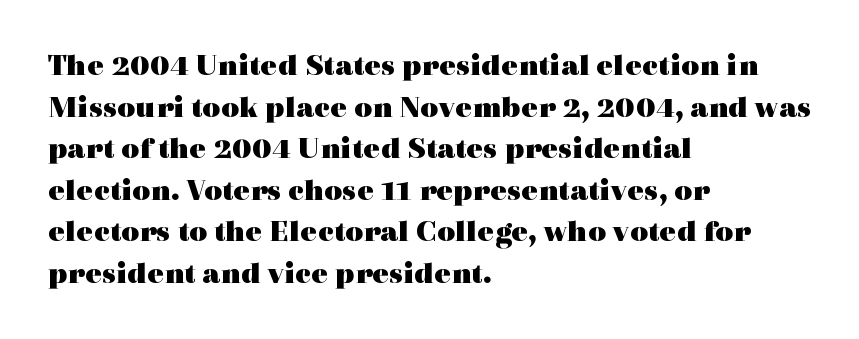
Q: Is the text bold? A: Yes.
Q: Is the text italic (slanted)? A: No, it is upright.
Q: Is the typeface a serif or a sans-serif typeface? A: Serif.
Q: Is the text underlined? A: No.
Q: How is the paragraph aligned? A: Left-aligned.
Q: Is the spacing between letters normal or unusually wide? A: Normal.
Q: Is the spacing between lines tight, normal or loose? A: Normal.
Q: Width (condensed, normal, or wide)? A: Wide.
Q: x-height? A: Medium.
Q: Monospaced? A: No.
